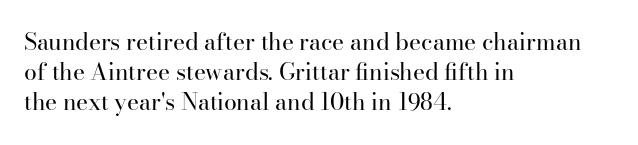
The image shows 23 px text type, upright; set left-aligned, normal line spacing (1.31x), normal letter spacing, not underlined.
